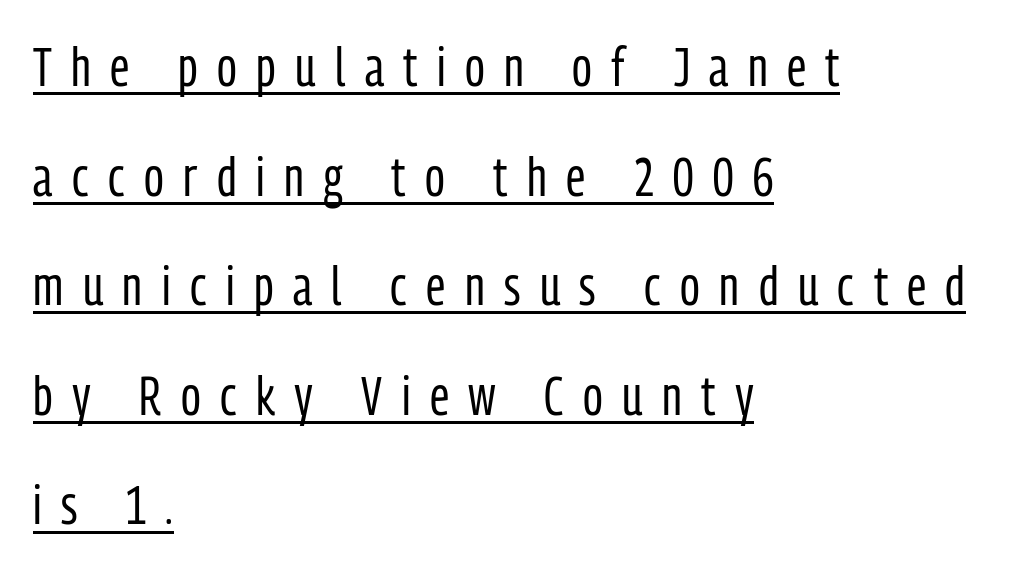
The image shows 54 px regular-weight, condensed sans-serif type, upright; set left-aligned, loose line spacing (2.03x), unusually wide letter spacing (+0.36 em), underlined; low stroke contrast and a medium x-height.
